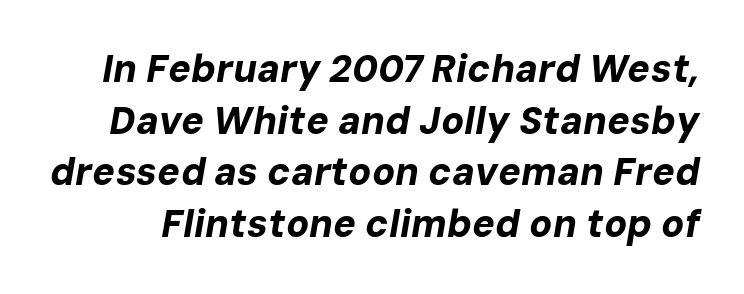
Only glyphs here, with clear space below each row. The sample has been set heavy, in full bold. Leading: standard. Caption: standard tracking, unaltered. Would a proofreader flag this as italicized? Yes. A typesetter would call this proportional, since set widths differ per character.
